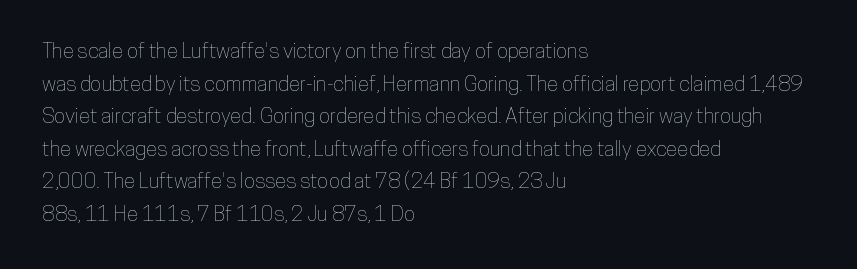
{"italic": "no", "underline": "no", "align": "left", "line_spacing": "normal", "line_spacing_ratio": 1.55, "letter_spacing": "normal", "letter_spacing_em": 0.0, "glyph_px": 21}
